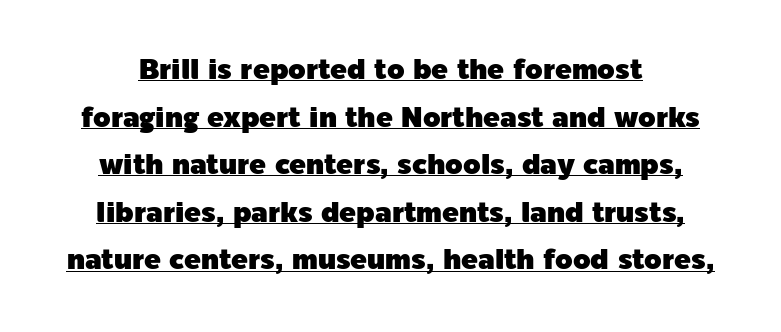
{"serif": "no", "italic": "no", "width": "normal", "x_height": "medium", "monospaced": "no", "underline": "yes", "line_spacing": "normal", "line_spacing_ratio": 1.7, "letter_spacing": "normal", "letter_spacing_em": 0.0, "glyph_px": 28}
